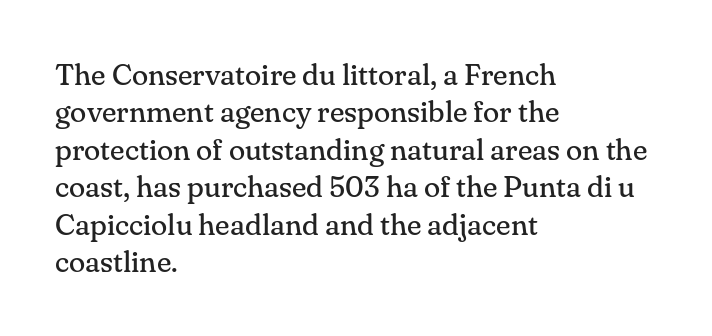
Q: Is the text bold? A: No.
Q: Is the text italic (slanted)? A: No, it is upright.
Q: Is the typeface a serif or a sans-serif typeface? A: Serif.
Q: Is the text underlined? A: No.
Q: How is the paragraph aligned? A: Left-aligned.
Q: Is the spacing between letters normal or unusually wide? A: Normal.
Q: Is the spacing between lines tight, normal or loose? A: Normal.
Q: Width (condensed, normal, or wide)? A: Normal.
Q: Stroke contrast? A: Medium.
Q: x-height? A: Small.
Q: Monospaced? A: No.
